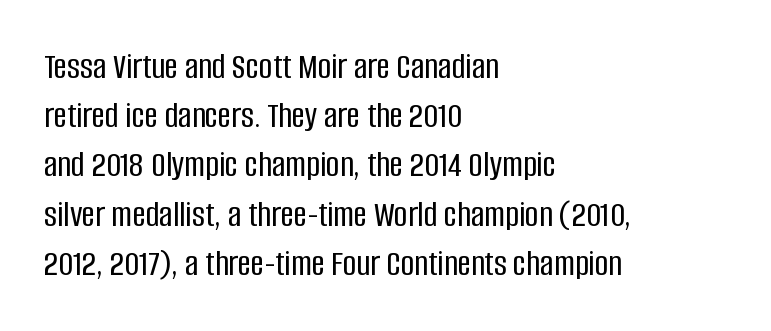
In CSS terms this would be text-align: left. The face used here is proportionally spaced, like ordinary book or web type. The letters stand upright; this is a roman face. These lines are composed in type without serifs. Glyph-to-glyph distance matches everyday printed text. The passage shown stacks its lines at a standard gap.
